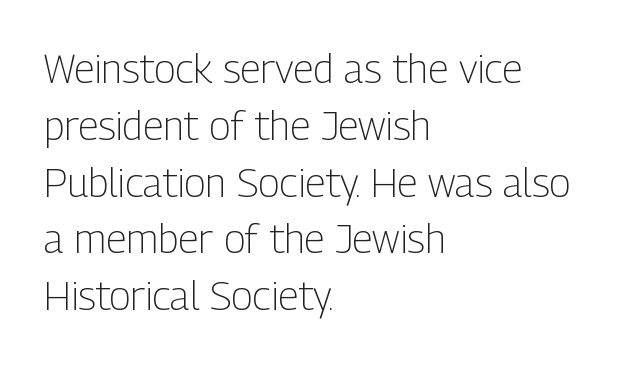
Each stroke keeps to a modest, everyday thickness or less. The lines sit at an ordinary, default distance from one another. The horizontal fit of the characters is conventional and even. Check where the strokes stop: nothing finishes them off — pure sans. Is this a fixed-width face? No — the glyphs have proportional, varying widths.
